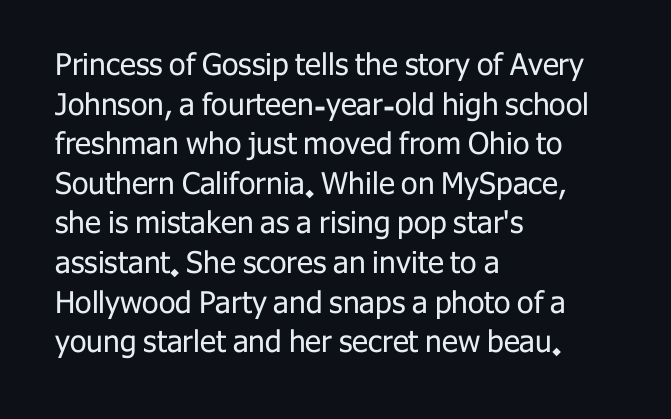
Q: Is the text bold? A: No.
Q: Is the text italic (slanted)? A: No, it is upright.
Q: Is the typeface a serif or a sans-serif typeface? A: Sans-serif.
Q: Is the text underlined? A: No.
Q: How is the paragraph aligned? A: Left-aligned.
Q: Is the spacing between letters normal or unusually wide? A: Normal.
Q: Is the spacing between lines tight, normal or loose? A: Normal.
Q: Width (condensed, normal, or wide)? A: Normal.
Q: Stroke contrast? A: Low.
Q: x-height? A: Medium.
Q: Monospaced? A: No.
